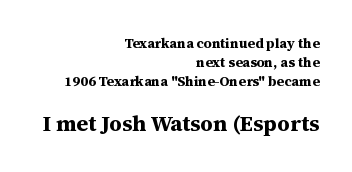
The image shows 22 px bold type, upright; set right-aligned, normal line spacing (1.36x), normal letter spacing, not underlined; the second (bottom) block is 1.57x larger.
